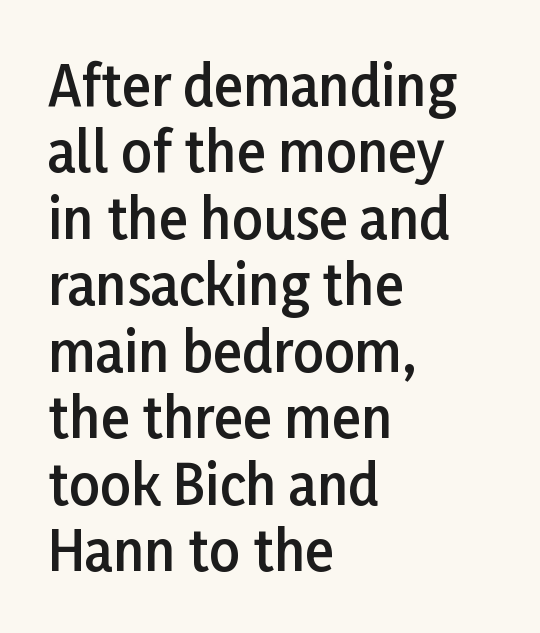
Q: Is the text bold? A: Semi-bold.
Q: Is the text italic (slanted)? A: No, it is upright.
Q: Is the typeface a serif or a sans-serif typeface? A: Sans-serif.
Q: Is the text underlined? A: No.
Q: How is the paragraph aligned? A: Left-aligned.
Q: Is the spacing between letters normal or unusually wide? A: Normal.
Q: Width (condensed, normal, or wide)? A: Normal.
Q: Stroke contrast? A: Low.
Q: x-height? A: Medium.
Q: Monospaced? A: No.
